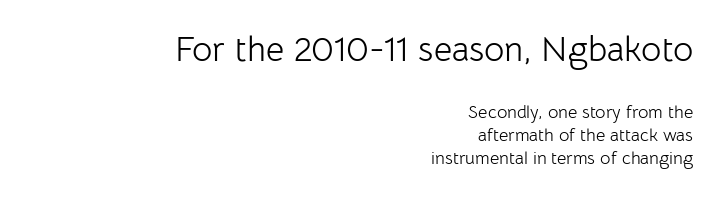
The vertical gap from one line to the next is medium. The text block is weighted toward the right margin, trailing off unevenly leftward. Size hierarchy here favors the leading block over the trailing one. Rendered with straight, roman letterforms. Each row of text sits above clean, open space. The font family rendered here belongs to the sans-serif group.
